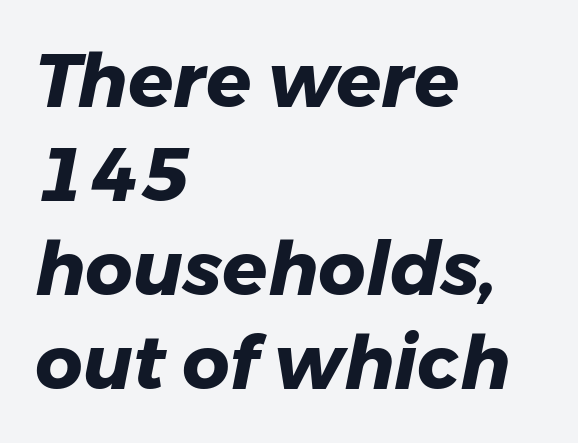
Q: Is the text bold? A: Yes.
Q: Is the text italic (slanted)? A: Yes, it leans right by about 11 degrees.
Q: Is the text underlined? A: No.
Q: How is the paragraph aligned? A: Left-aligned.
Q: Is the spacing between letters normal or unusually wide? A: Normal.
Q: Is the spacing between lines tight, normal or loose? A: Normal.
Q: Width (condensed, normal, or wide)? A: Normal.
Q: Stroke contrast? A: Low.
Q: x-height? A: Medium.
Q: Monospaced? A: No.
